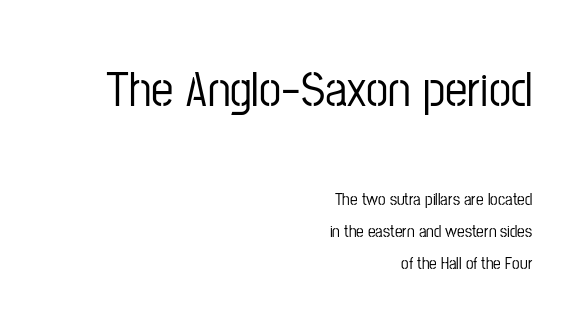
{"serif": "no", "italic": "no", "width": "condensed", "stroke_contrast": "low", "x_height": "medium", "monospaced": "no", "underline": "no", "align": "right", "line_spacing_ratio": 1.87, "letter_spacing": "normal", "letter_spacing_em": 0.0, "larger_block": "first", "size_ratio": 2.94, "glyph_px": 50}
